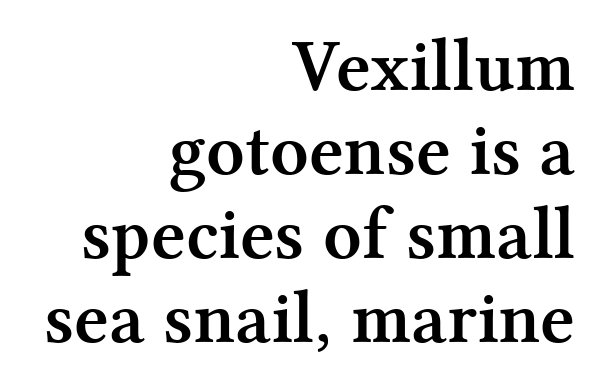
{"serif": "yes", "italic": "no", "bold": "yes", "weight": "semibold", "width": "normal", "stroke_contrast": "medium", "x_height": "medium", "monospaced": "no", "underline": "no", "align": "right", "line_spacing": "tight", "line_spacing_ratio": 1.12, "letter_spacing": "normal", "letter_spacing_em": 0.0, "glyph_px": 75}
